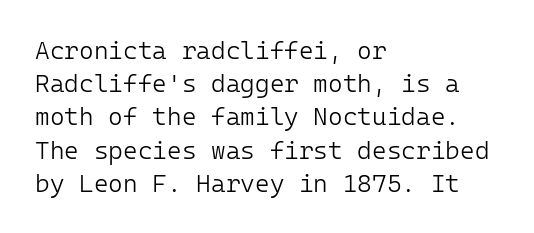
Q: Is the text bold? A: No.
Q: Is the text italic (slanted)? A: No, it is upright.
Q: Is the text underlined? A: No.
Q: How is the paragraph aligned? A: Left-aligned.
Q: Is the spacing between letters normal or unusually wide? A: Normal.
Q: Is the spacing between lines tight, normal or loose? A: Normal.
